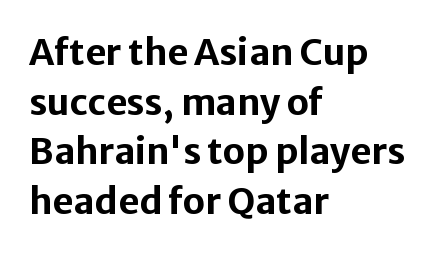
{"serif": "no", "italic": "no", "bold": "yes", "weight": "bold", "width": "normal", "stroke_contrast": "low", "x_height": "medium", "monospaced": "no", "underline": "no", "align": "left", "line_spacing": "normal", "line_spacing_ratio": 1.38, "letter_spacing": "normal", "letter_spacing_em": 0.0, "glyph_px": 36}
